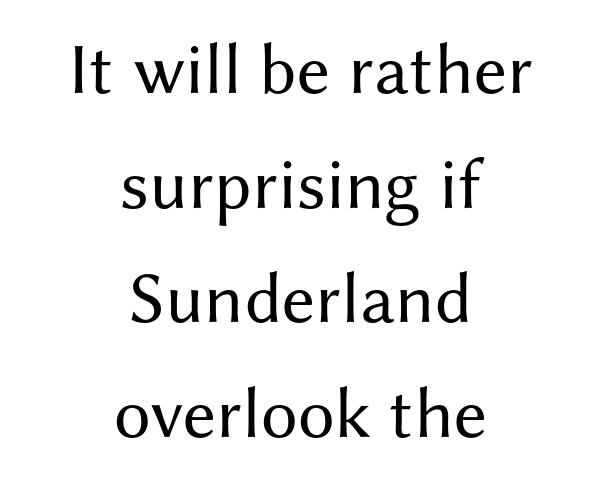
Successive baselines arrive at the customary interval. The letters carry no serifs — their stems end cleanly without finishing strokes. The baseline area is clear. This sample uses an upright cut, with every glyph sitting square on the baseline.
